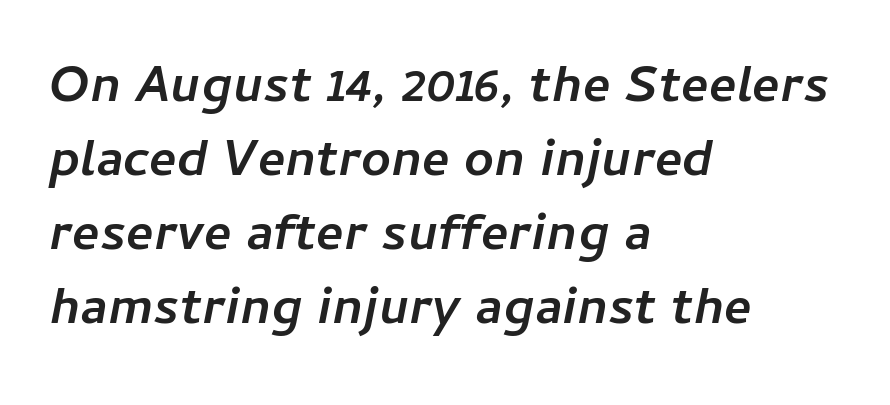
{"italic": "yes", "lean": "right", "slant_degrees": 11, "bold": "yes", "weight": "semibold", "width": "normal", "stroke_contrast": "low", "x_height": "medium", "monospaced": "no", "underline": "no", "align": "left", "line_spacing": "normal", "line_spacing_ratio": 1.42, "letter_spacing": "normal", "letter_spacing_em": 0.0, "glyph_px": 52}
